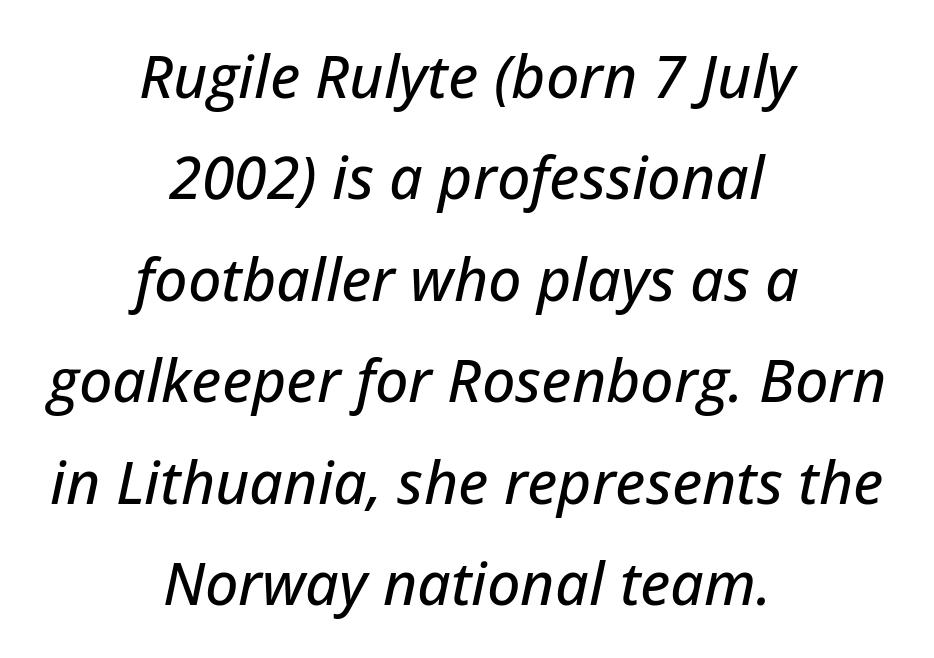
The string is rendered with underlining switched off. A student would call this center alignment; a typographer would say set centered. The text carries the slant typical of an italic or oblique font. The rendering uses natural spacing where letterforms have individual widths. The passage shown has conventional tracking throughout.
